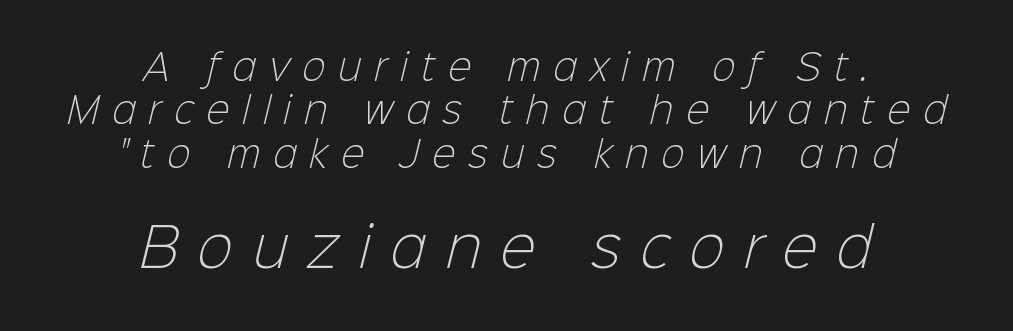
Q: Is the text bold? A: No.
Q: Is the typeface a serif or a sans-serif typeface? A: Sans-serif.
Q: Is the text underlined? A: No.
Q: How is the paragraph aligned? A: Centered.
Q: Is the spacing between letters normal or unusually wide? A: Unusually wide.
Q: Which block of text is set in a larger size, the first (top) or the second (bottom)? A: The second (bottom) one.
Q: Width (condensed, normal, or wide)? A: Normal.
Q: Stroke contrast? A: Low.
Q: x-height? A: Medium.
Q: Monospaced? A: No.
